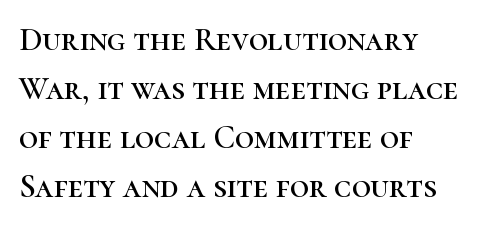
Q: Is the text italic (slanted)? A: No, it is upright.
Q: Is the typeface a serif or a sans-serif typeface? A: Serif.
Q: Is the text underlined? A: No.
Q: How is the paragraph aligned? A: Left-aligned.
Q: Is the spacing between letters normal or unusually wide? A: Normal.
Q: Is the spacing between lines tight, normal or loose? A: Normal.
Q: Width (condensed, normal, or wide)? A: Normal.
Q: Stroke contrast? A: High.
Q: x-height? A: Medium.
Q: Monospaced? A: No.
